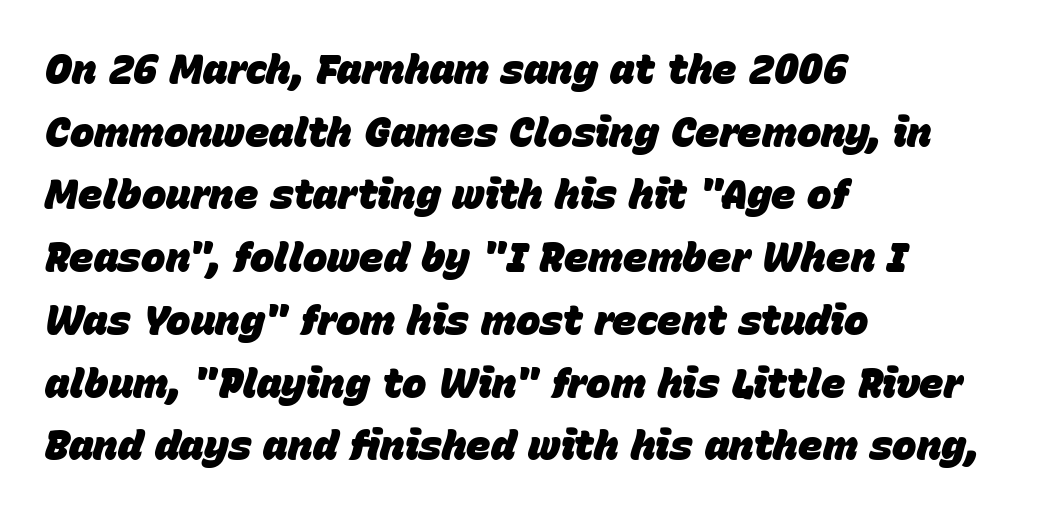
{"italic": "yes", "lean": "right", "slant_degrees": 15, "bold": "yes", "weight": "heavy", "width": "normal", "stroke_contrast": "low", "x_height": "large", "monospaced": "no", "underline": "no", "align": "left", "line_spacing": "normal", "line_spacing_ratio": 1.53, "letter_spacing": "normal", "letter_spacing_em": 0.0, "glyph_px": 41}
